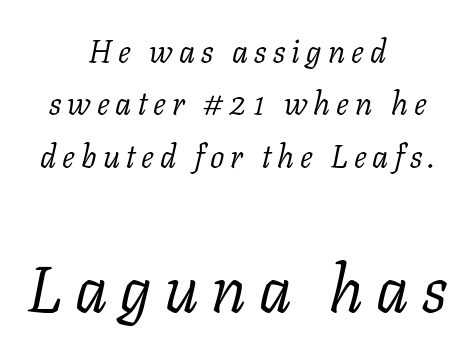
The image shows 65 px light serif type, italic (leaning right); set centered, normal line spacing (1.64x), not underlined; the second (bottom) block is 2.03x larger; low stroke contrast and a medium x-height.
